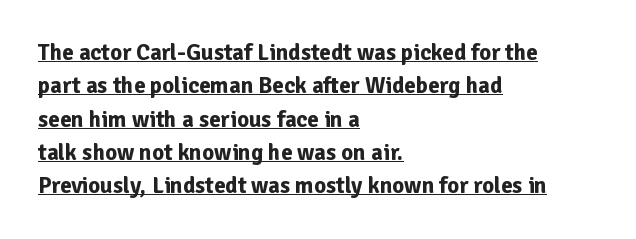
Q: Is the text bold? A: Yes.
Q: Is the text italic (slanted)? A: No, it is upright.
Q: Is the text underlined? A: Yes.
Q: How is the paragraph aligned? A: Left-aligned.
Q: Is the spacing between letters normal or unusually wide? A: Normal.
Q: Is the spacing between lines tight, normal or loose? A: Normal.
